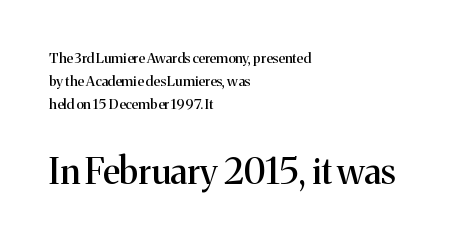
The image shows 36 px serif type, upright; set left-aligned, normal line spacing (1.66x), normal letter spacing, not underlined; the second (bottom) block is 2.57x larger; medium stroke contrast and a medium x-height.
